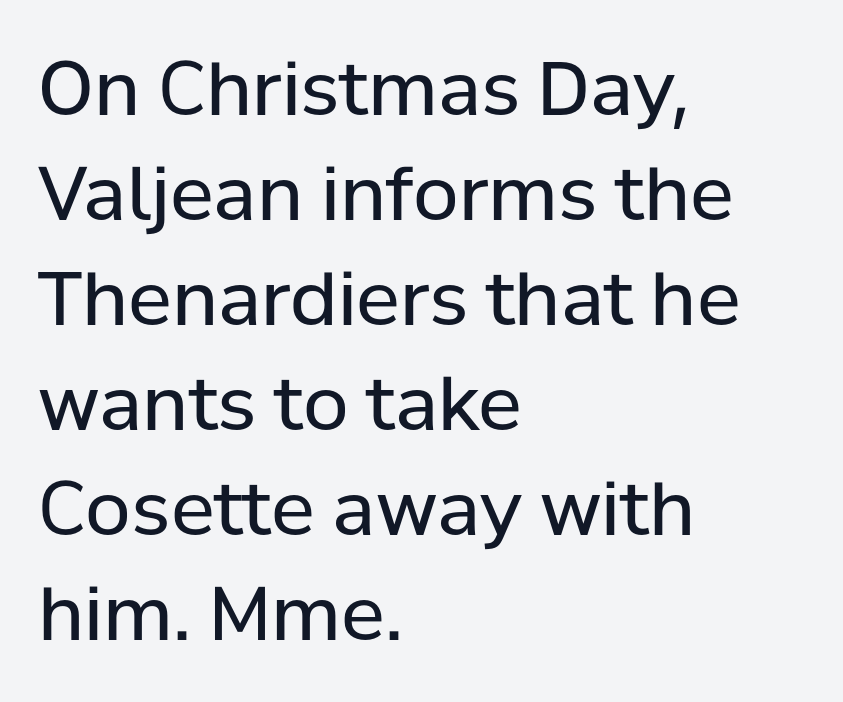
{"serif": "no", "italic": "no", "bold": "no", "weight": "regular", "width": "normal", "stroke_contrast": "low", "x_height": "medium", "monospaced": "no", "underline": "no", "align": "left", "line_spacing": "normal", "line_spacing_ratio": 1.42, "letter_spacing": "normal", "letter_spacing_em": 0.0, "glyph_px": 74}
